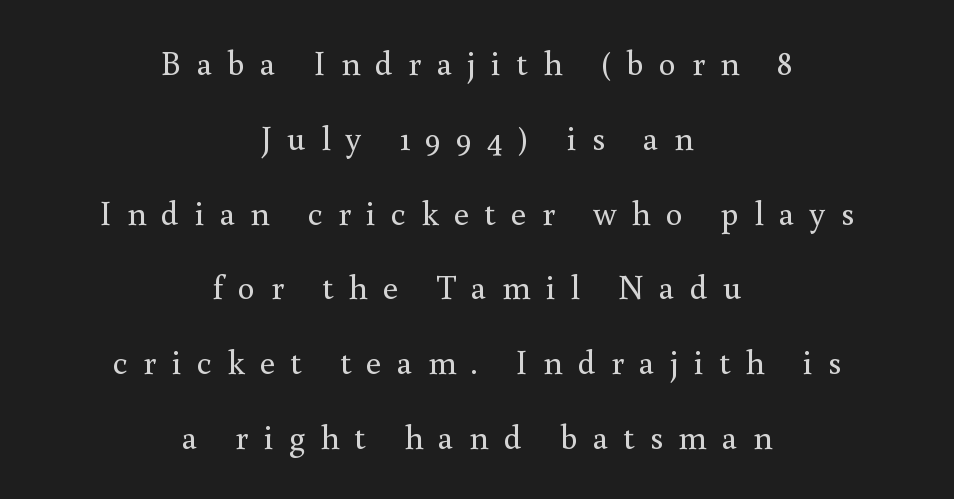
The image shows 34 px regular-weight serif type, upright; set centered, loose line spacing (2.2x), unusually wide letter spacing (+0.45 em), not underlined; a small x-height.
